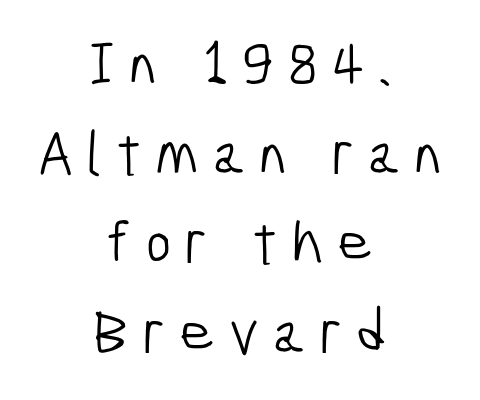
Think of a printed novel: that variable character pitch is what you see here. Where is the straight margin? There isn't one; the lines are centered. Regular leading. The strokes are not fattened; the text isn't bold. No word sits above an underline. Serifs: no, the terminals of the letterforms are clean.
